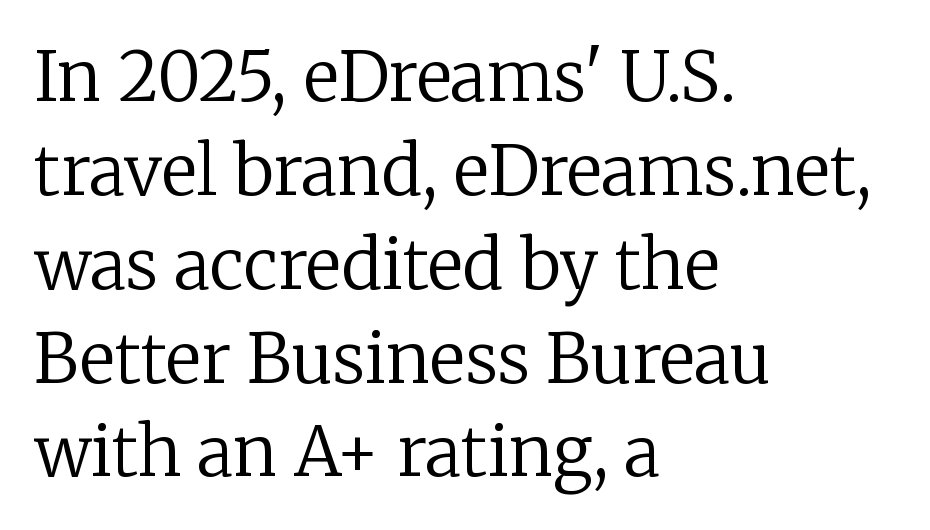
Is there any slant? The stems are plumb. The glyphs are unaccompanied by any horizontal stroke below them. This sample uses a serif face. The ragged edge is on the right, which tells us the setting is flush left. Here the designer chose a conventional face with non-uniform glyph widths. Each stroke keeps to a modest, everyday thickness or less.
